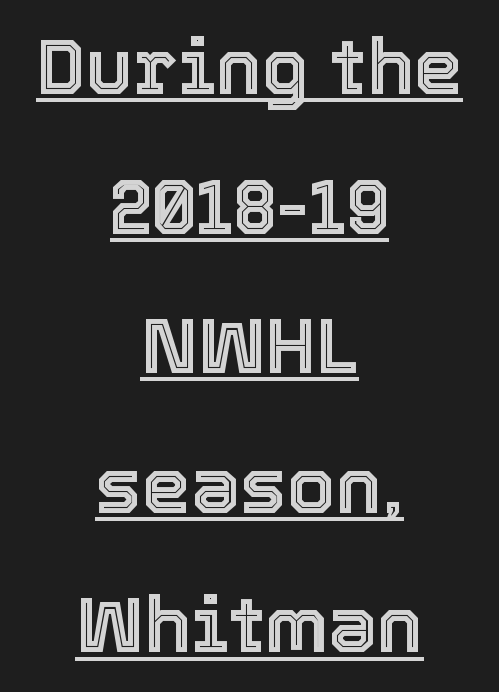
Q: Is the text italic (slanted)? A: No, it is upright.
Q: Is the text underlined? A: Yes.
Q: How is the paragraph aligned? A: Centered.
Q: Is the spacing between letters normal or unusually wide? A: Normal.
Q: Width (condensed, normal, or wide)? A: Normal.
Q: x-height? A: Medium.
Q: Monospaced? A: No.
